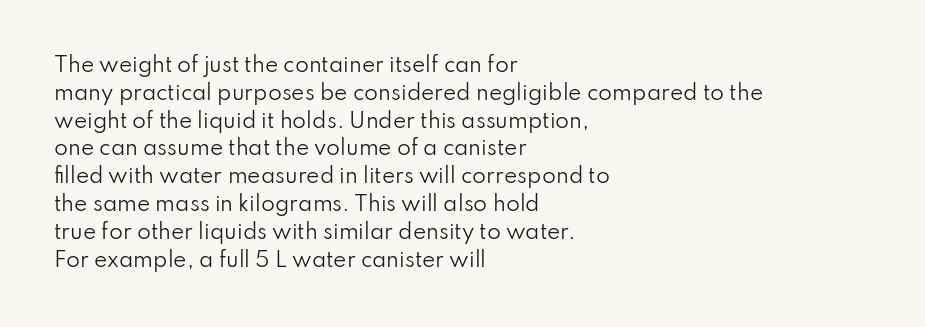
The image shows 20 px text type, upright; set left-aligned, normal line spacing (1.39x), normal letter spacing, not underlined.
